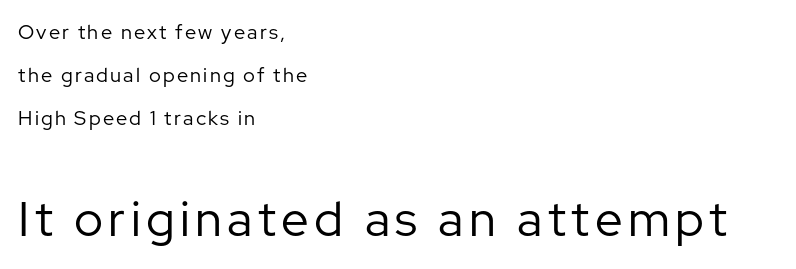
{"serif": "no", "italic": "no", "bold": "no", "weight": "regular", "width": "normal", "stroke_contrast": "low", "x_height": "medium", "monospaced": "no", "underline": "no", "align": "left", "line_spacing": "loose", "line_spacing_ratio": 2.14, "larger_block": "second", "size_ratio": 2.45, "glyph_px": 49}
